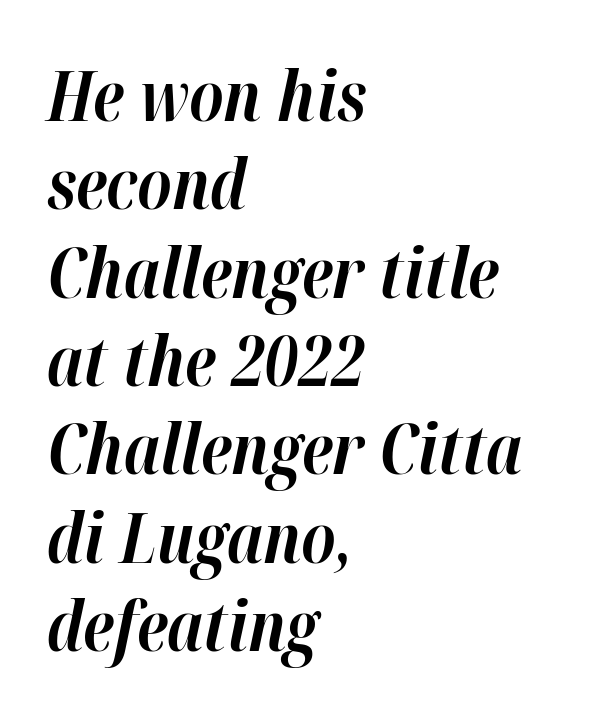
Rows of type keep a routine distance in the vertical direction. There's an unmistakable incline to the writing here. Every row of glyphs begins at an identical x-position on the left. The area under the type is left untouched. The rendering keeps characters at their native spacing.
